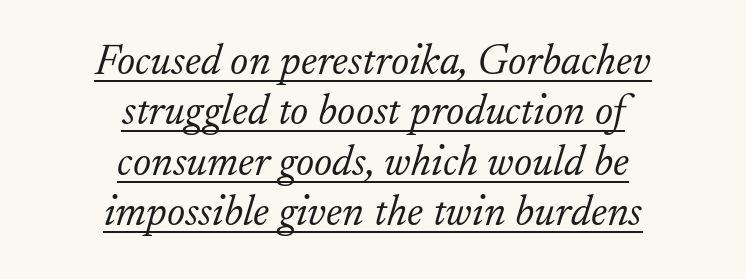
Q: Is the text bold? A: No.
Q: Is the text italic (slanted)? A: Yes, it leans right by about 17 degrees.
Q: Is the typeface a serif or a sans-serif typeface? A: Serif.
Q: Is the text underlined? A: Yes.
Q: How is the paragraph aligned? A: Centered.
Q: Is the spacing between letters normal or unusually wide? A: Normal.
Q: Width (condensed, normal, or wide)? A: Normal.
Q: Stroke contrast? A: Low.
Q: x-height? A: Small.
Q: Monospaced? A: No.
